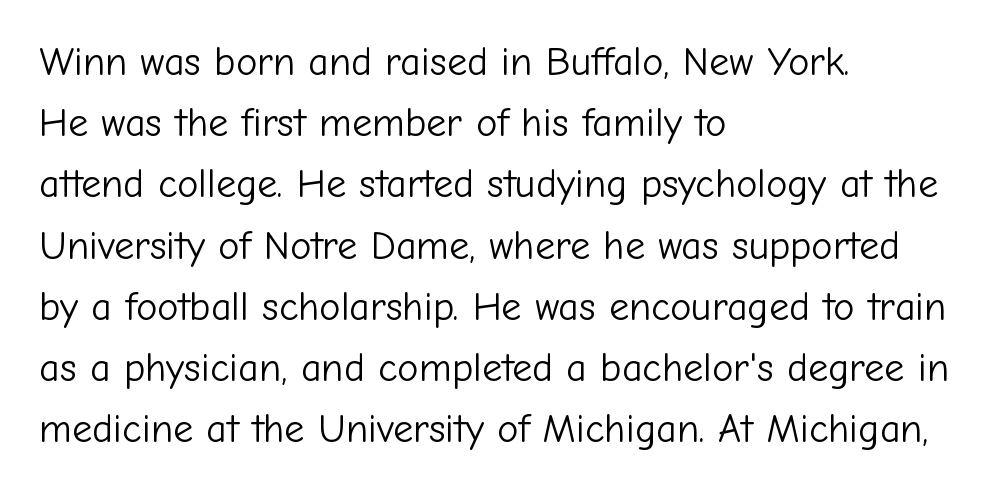
{"serif": "no", "italic": "no", "bold": "no", "weight": "light", "width": "normal", "stroke_contrast": "low", "x_height": "medium", "monospaced": "no", "underline": "no", "align": "left", "line_spacing": "normal", "line_spacing_ratio": 1.53, "letter_spacing": "normal", "letter_spacing_em": 0.0, "glyph_px": 40}
